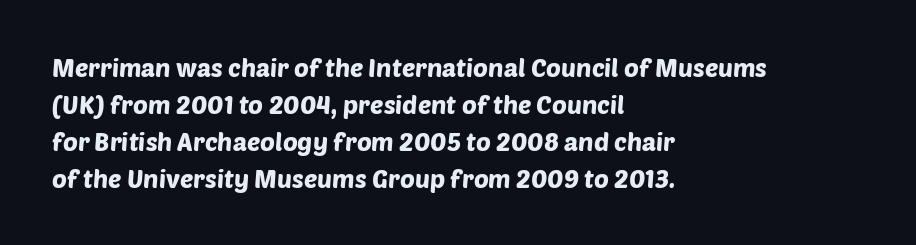
The specimen omits any rule beneath the text block's lines. Compared with typical body copy, the letter spacing here is the same. Compared with a centered layout, this one pins lines to the left instead. The rendering uses a moderate line-height, typical for paragraphs.
